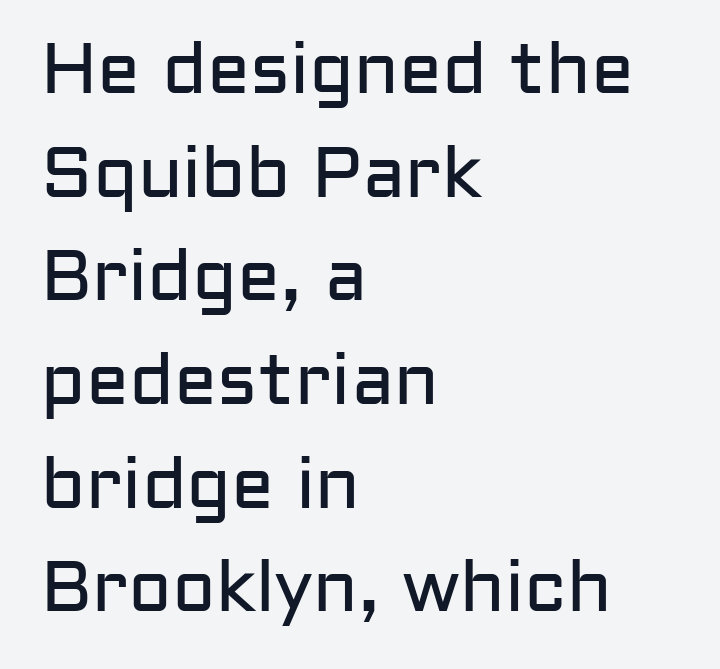
The image shows 72 px regular-weight sans-serif type, upright; set left-aligned, normal line spacing (1.44x), normal letter spacing, not underlined; low stroke contrast and a medium x-height.
